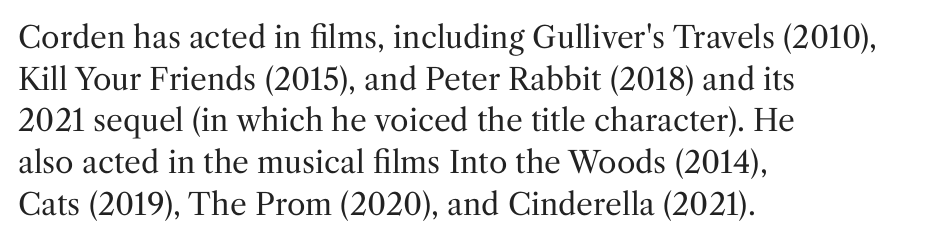
Regular leading. The rendering uses natural spacing where letterforms have individual widths. The font family rendered here belongs to the serif group. Letters rest on an invisible, unmarked baseline. Heft: none added — not bold. Italic? Not at all — the glyphs are vertical.
